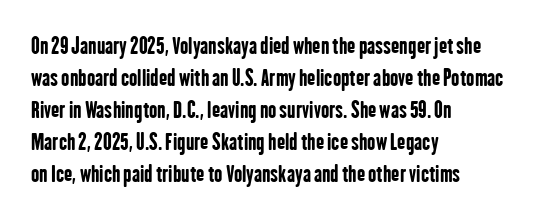
The image shows 22 px bold type, upright; set left-aligned, normal line spacing (1.46x), normal letter spacing, not underlined.
